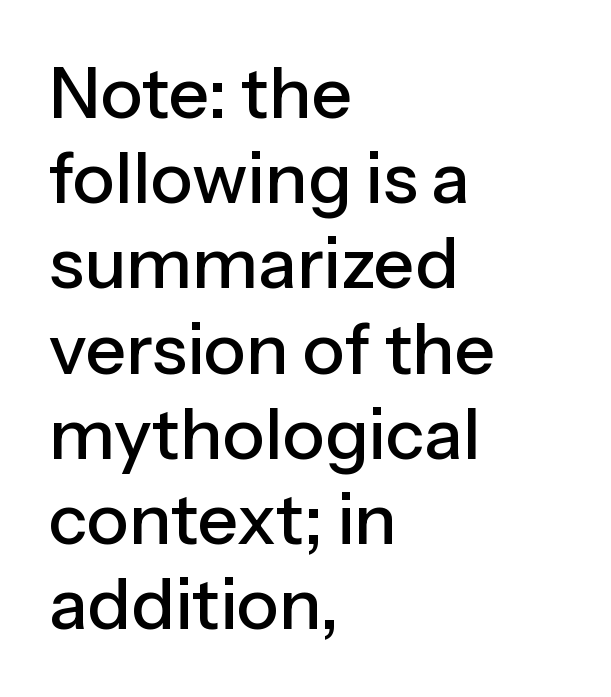
{"serif": "no", "italic": "no", "width": "normal", "stroke_contrast": "low", "x_height": "medium", "monospaced": "no", "underline": "no", "align": "left", "line_spacing_ratio": 1.2, "letter_spacing": "normal", "letter_spacing_em": 0.0, "glyph_px": 71}
